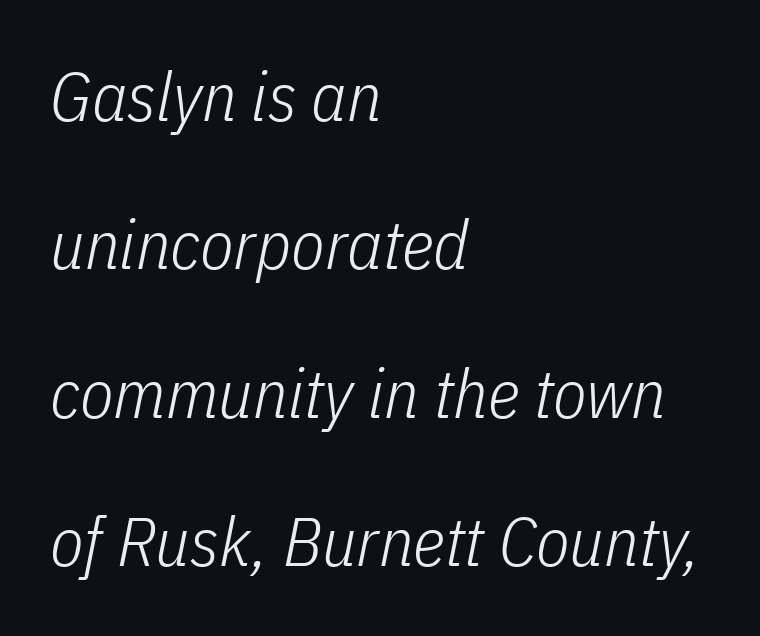
Q: Is the text bold? A: No.
Q: Is the text italic (slanted)? A: Yes, it leans right by about 11 degrees.
Q: Is the text underlined? A: No.
Q: How is the paragraph aligned? A: Left-aligned.
Q: Is the spacing between letters normal or unusually wide? A: Normal.
Q: Is the spacing between lines tight, normal or loose? A: Loose.
Q: Width (condensed, normal, or wide)? A: Condensed.
Q: Stroke contrast? A: Low.
Q: x-height? A: Medium.
Q: Monospaced? A: No.
